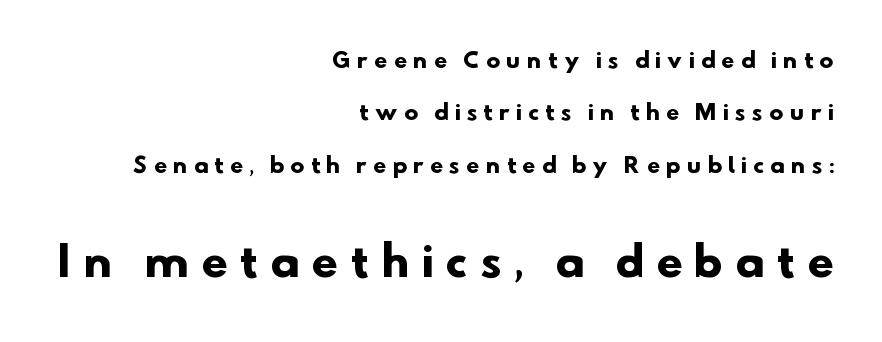
The image shows 42 px heavy sans-serif type; set right-aligned, loose line spacing (2.49x), unusually wide letter spacing (+0.32 em), not underlined; the second (bottom) block is 2.0x larger; low stroke contrast and a small x-height.
